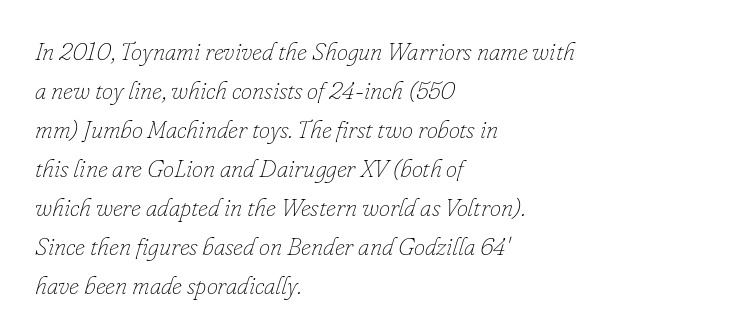
The image shows 25 px text type, italic (leaning right); set left-aligned, normal line spacing (1.56x), normal letter spacing, not underlined.
